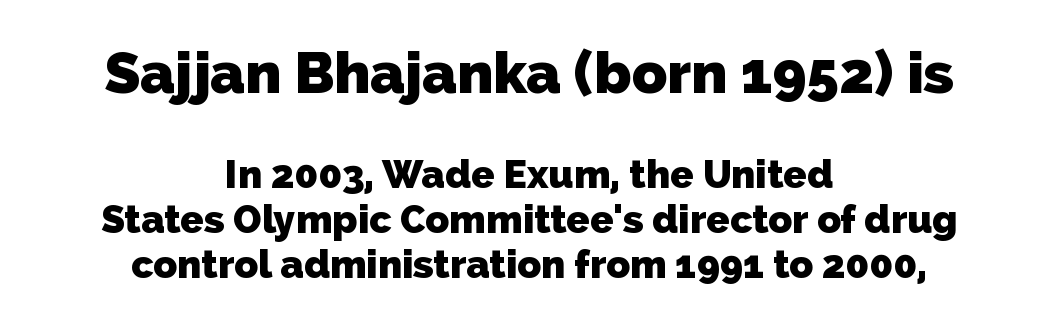
The typesetter chose a symmetrical, centered arrangement here. Think of a printed novel: that variable character pitch is what you see here. Interline gaps are noticeably narrow in this sample. Observe the ordinary spacing: letters are neighbours, not strangers. What weight is shown? A full bold with thick strokes.
